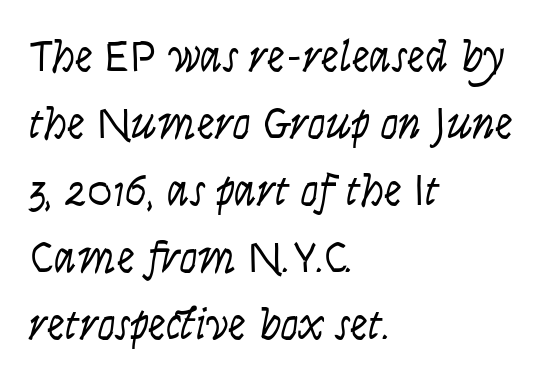
Q: Is the text bold? A: No.
Q: Is the text italic (slanted)? A: Yes.
Q: Is the typeface a serif or a sans-serif typeface? A: Sans-serif.
Q: Is the text underlined? A: No.
Q: How is the paragraph aligned? A: Left-aligned.
Q: Is the spacing between letters normal or unusually wide? A: Normal.
Q: Is the spacing between lines tight, normal or loose? A: Normal.
Q: Width (condensed, normal, or wide)? A: Condensed.
Q: Stroke contrast? A: Low.
Q: x-height? A: Large.
Q: Monospaced? A: No.
